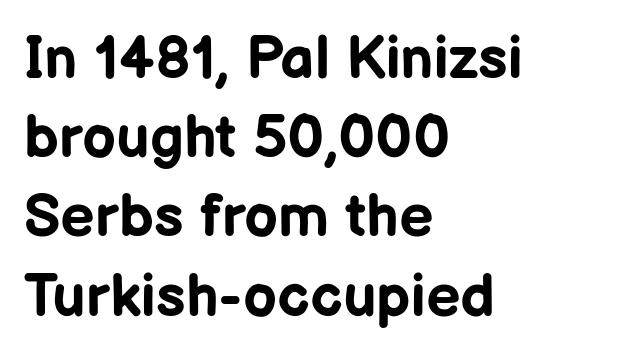
{"serif": "no", "italic": "no", "bold": "yes", "weight": "bold", "width": "normal", "stroke_contrast": "low", "x_height": "medium", "monospaced": "no", "underline": "no", "align": "left", "line_spacing": "normal", "line_spacing_ratio": 1.32, "letter_spacing": "normal", "letter_spacing_em": 0.0, "glyph_px": 60}
